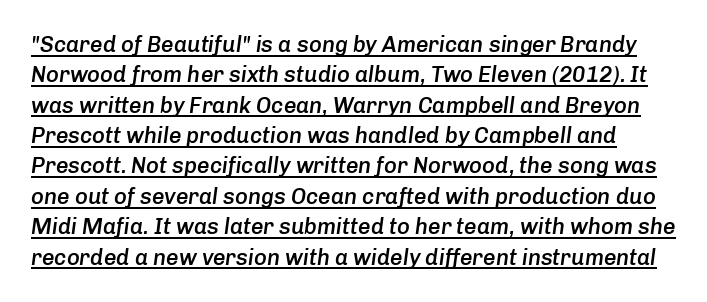
{"italic": "yes", "lean": "right", "slant_degrees": 8, "bold": "semi", "underline": "yes", "line_spacing": "normal", "line_spacing_ratio": 1.38, "letter_spacing": "normal", "letter_spacing_em": 0.0, "glyph_px": 22}
